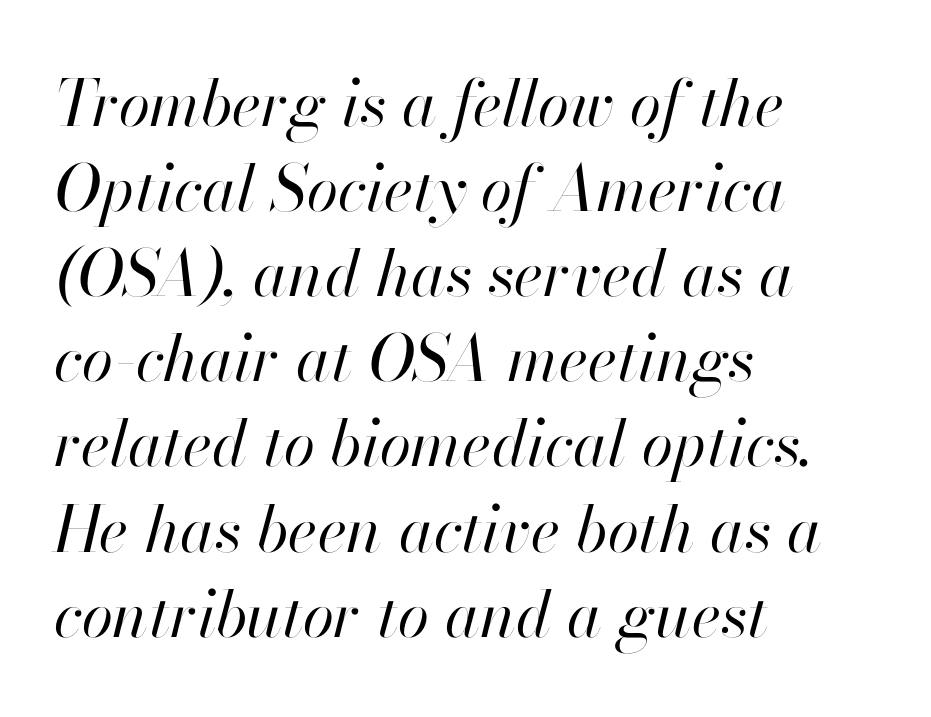
Is the letter spacing exaggerated? No — it looks like the ordinary default. Stems here are at most as thick as an everyday book face. The rendering uses natural spacing where letterforms have individual widths. All the whitespace from short lines collects on the right.
